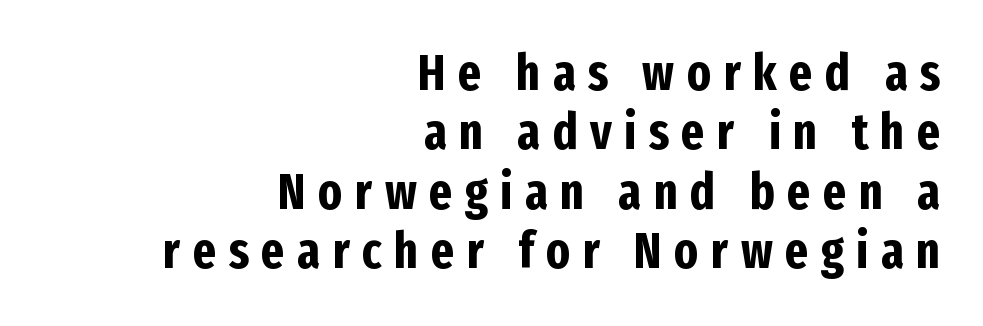
Q: Is the text bold? A: Yes.
Q: Is the text italic (slanted)? A: No, it is upright.
Q: Is the typeface a serif or a sans-serif typeface? A: Sans-serif.
Q: Is the text underlined? A: No.
Q: How is the paragraph aligned? A: Right-aligned.
Q: Is the spacing between letters normal or unusually wide? A: Unusually wide.
Q: Width (condensed, normal, or wide)? A: Condensed.
Q: Stroke contrast? A: Low.
Q: x-height? A: Medium.
Q: Monospaced? A: No.
